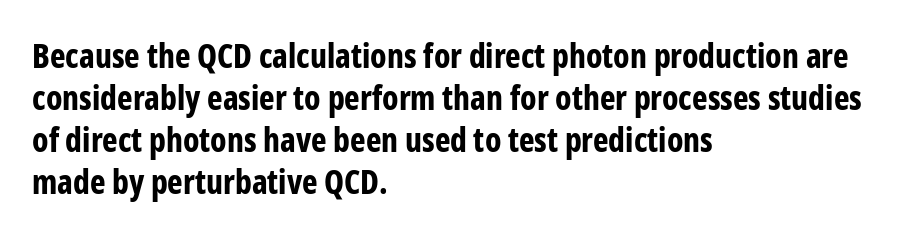
Q: Is the text bold? A: Yes.
Q: Is the text italic (slanted)? A: No, it is upright.
Q: Is the typeface a serif or a sans-serif typeface? A: Sans-serif.
Q: Is the text underlined? A: No.
Q: How is the paragraph aligned? A: Left-aligned.
Q: Is the spacing between letters normal or unusually wide? A: Normal.
Q: Is the spacing between lines tight, normal or loose? A: Normal.
Q: Width (condensed, normal, or wide)? A: Condensed.
Q: Stroke contrast? A: Low.
Q: x-height? A: Medium.
Q: Monospaced? A: No.
